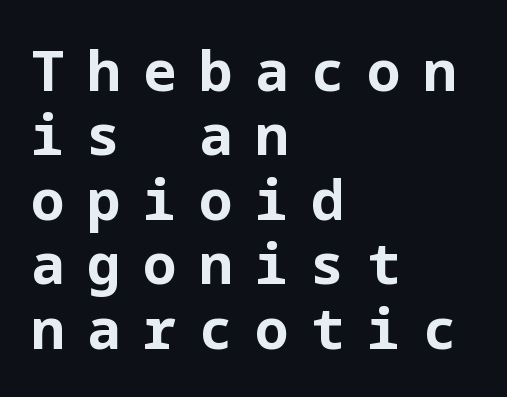
{"serif": "no", "italic": "no", "bold": "yes", "weight": "bold", "width": "normal", "stroke_contrast": "low", "x_height": "medium", "underline": "no", "align": "left", "line_spacing": "tight", "line_spacing_ratio": 1.15, "letter_spacing": "wide", "letter_spacing_em": 0.4, "glyph_px": 56}
